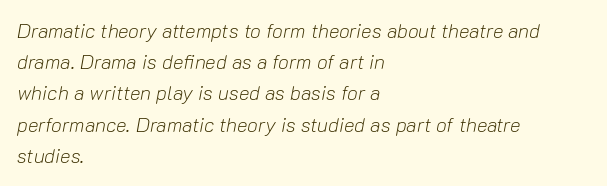
The image shows 20 px text type, italic (leaning right); set left-aligned, normal line spacing (1.56x), normal letter spacing, not underlined.
